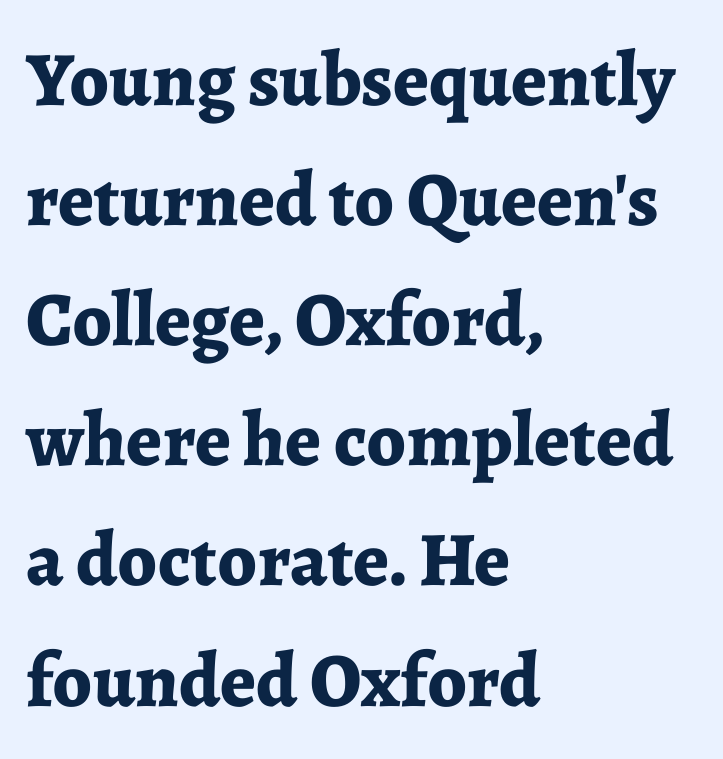
Normally led — the rows are evenly, conventionally spaced. The tracking reads as untouched default to a designer's eye. A full-strength bold gives these letters their thick strokes. No word sits above an underline. A typesetter would mark this as roman, not italic.
